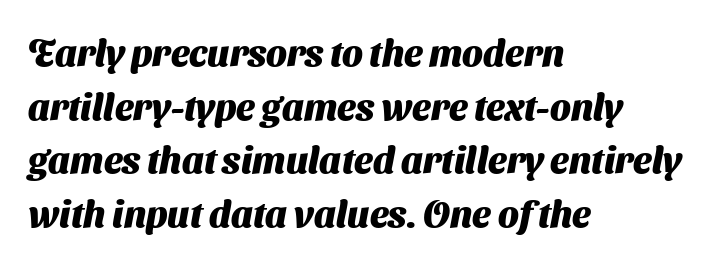
{"serif": "no", "bold": "yes", "weight": "heavy", "width": "normal", "stroke_contrast": "medium", "x_height": "medium", "monospaced": "no", "underline": "no", "align": "left", "line_spacing": "normal", "line_spacing_ratio": 1.45, "letter_spacing": "normal", "letter_spacing_em": 0.0, "glyph_px": 37}
